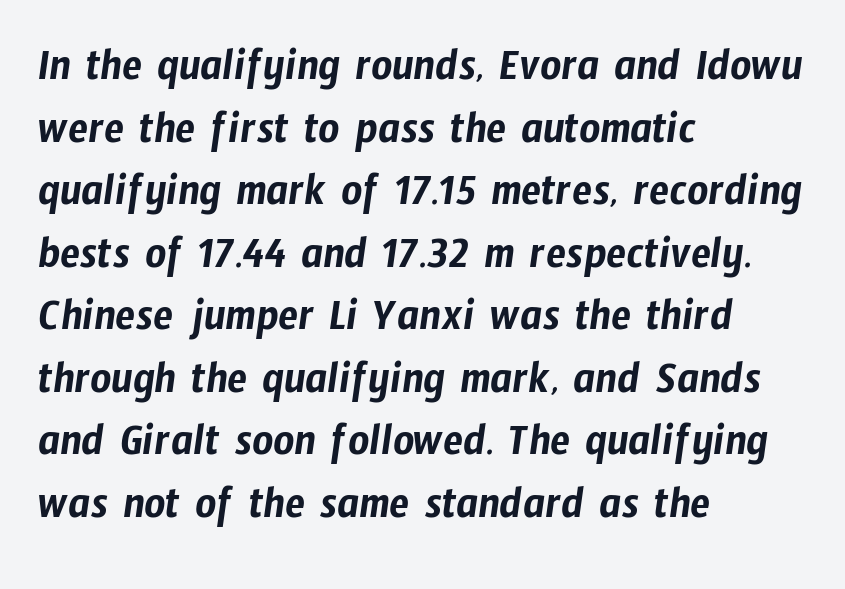
Think of a printed novel: that variable character pitch is what you see here. The strip under each line holds only bare page. The paragraph shown leans on its left margin. Grotesque or geometric, the face here clearly has no serifs.
